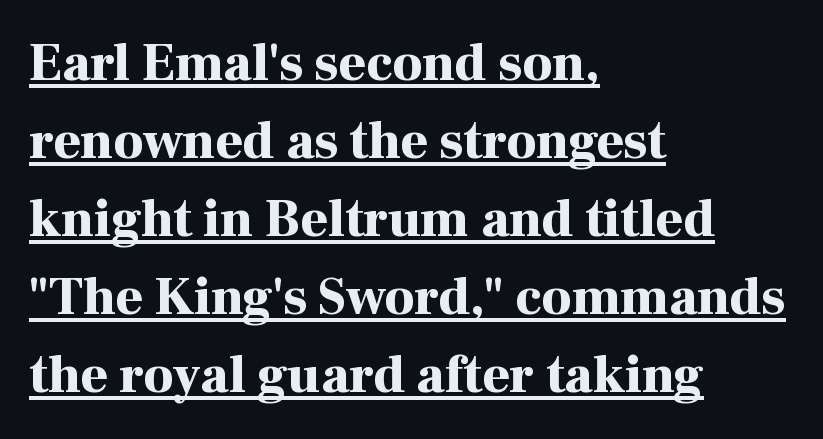
The block of text has a typical density, with ordinary space between rows. Tall strokes in this sample are plumb rather than angled. Set as a true bold cut, around the 700 mark. The rag falls on the right side of this text block.
